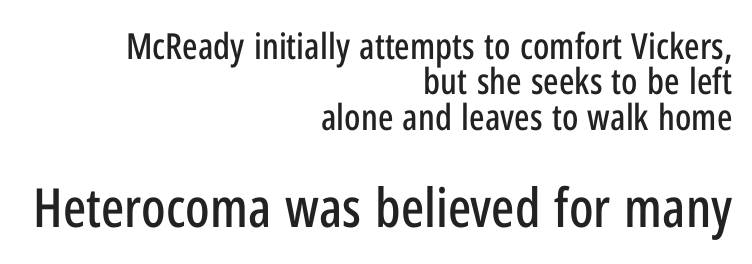
The image shows 54 px condensed sans-serif type, upright; set right-aligned, tight line spacing (0.98x), normal letter spacing, not underlined; the second (bottom) block is 1.5x larger; low stroke contrast and a medium x-height.
